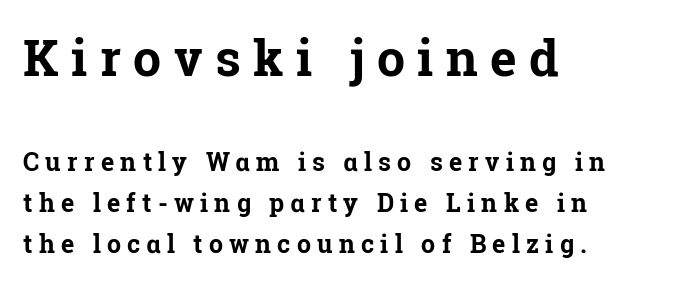
Q: Is the text bold? A: Yes.
Q: Is the text italic (slanted)? A: No, it is upright.
Q: Is the typeface a serif or a sans-serif typeface? A: Serif.
Q: Is the text underlined? A: No.
Q: How is the paragraph aligned? A: Left-aligned.
Q: Is the spacing between letters normal or unusually wide? A: Unusually wide.
Q: Is the spacing between lines tight, normal or loose? A: Normal.
Q: Which block of text is set in a larger size, the first (top) or the second (bottom)? A: The first (top) one.
Q: Width (condensed, normal, or wide)? A: Normal.
Q: Stroke contrast? A: Low.
Q: x-height? A: Medium.
Q: Monospaced? A: No.
